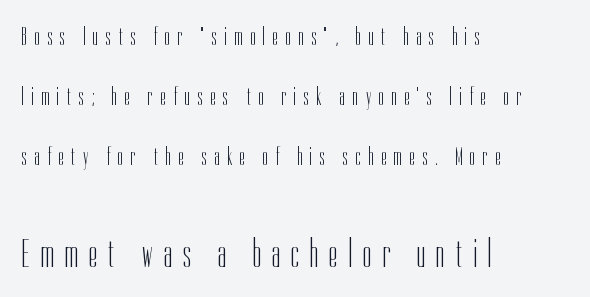
Q: Is the text bold? A: No.
Q: Is the text italic (slanted)? A: No, it is upright.
Q: Is the typeface a serif or a sans-serif typeface? A: Sans-serif.
Q: Is the text underlined? A: No.
Q: How is the paragraph aligned? A: Left-aligned.
Q: Is the spacing between letters normal or unusually wide? A: Unusually wide.
Q: Is the spacing between lines tight, normal or loose? A: Loose.
Q: Which block of text is set in a larger size, the first (top) or the second (bottom)? A: The second (bottom) one.
Q: Width (condensed, normal, or wide)? A: Condensed.
Q: Stroke contrast? A: Low.
Q: x-height? A: Medium.
Q: Monospaced? A: No.
